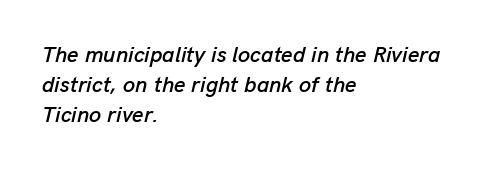
{"italic": "yes", "lean": "right", "slant_degrees": 13, "underline": "no", "align": "left", "line_spacing": "normal", "line_spacing_ratio": 1.36, "letter_spacing": "normal", "letter_spacing_em": 0.0, "glyph_px": 22}
